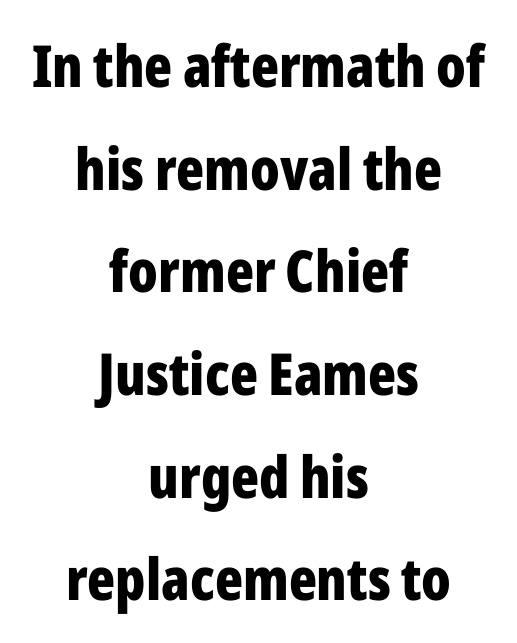
The type family on display is of the sans-serif kind. Does the weight exceed regular? Yes, all the way to bold. The letters advance in unequal steps, a hallmark of proportional type. Any mark beneath the type? The region is blank. Every row of glyphs is offset so its center matches the block's center. Nope, not italic — everything's standing straight.
